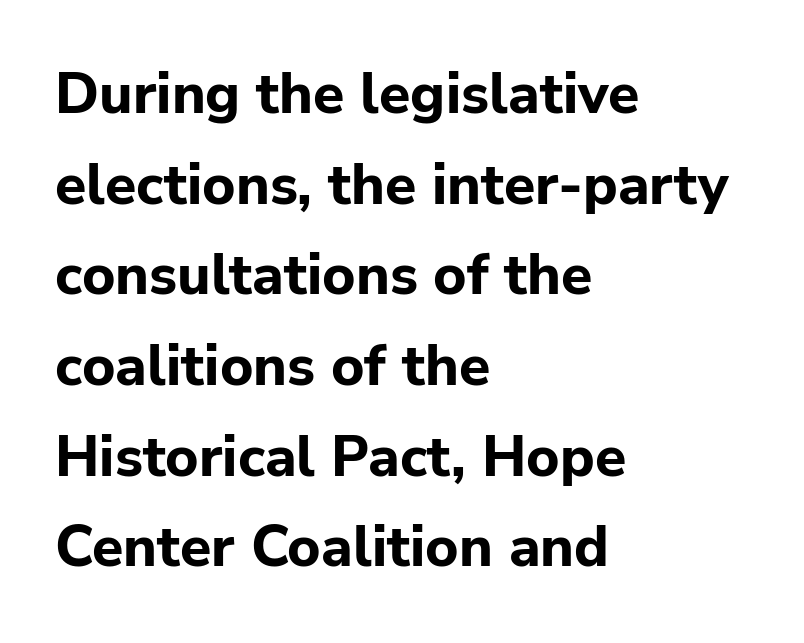
The image shows 57 px bold sans-serif type, upright; set left-aligned, normal line spacing (1.59x), normal letter spacing, not underlined; low stroke contrast and a medium x-height.
